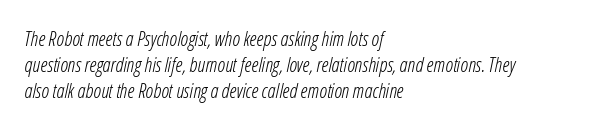
{"italic": "yes", "lean": "right", "slant_degrees": 12, "bold": "no", "underline": "no", "align": "left", "line_spacing": "normal", "line_spacing_ratio": 1.3, "letter_spacing": "normal", "letter_spacing_em": 0.0, "glyph_px": 20}
